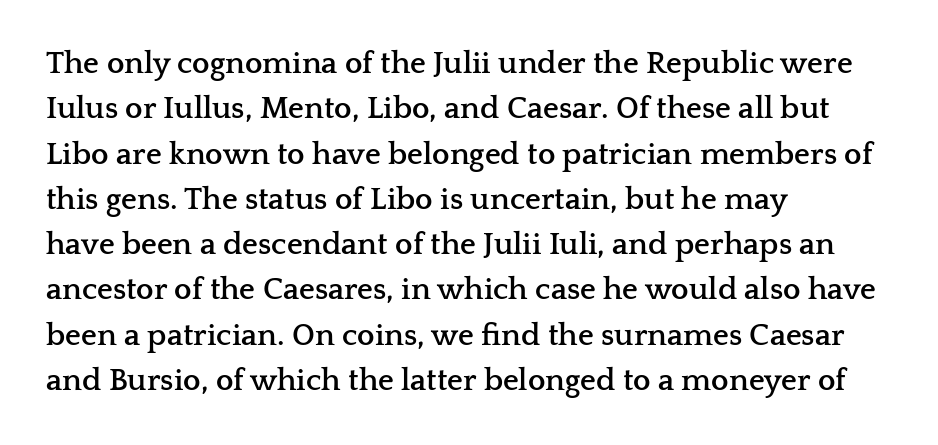
{"serif": "yes", "italic": "no", "bold": "yes", "weight": "semibold", "width": "wide", "stroke_contrast": "low", "x_height": "medium", "monospaced": "no", "underline": "no", "align": "left", "line_spacing": "normal", "line_spacing_ratio": 1.46, "letter_spacing": "normal", "letter_spacing_em": 0.0, "glyph_px": 31}
